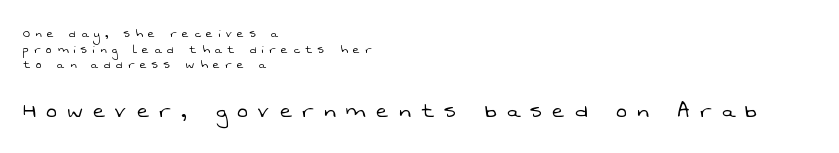
The image shows 26 px text type; set left-aligned, tight line spacing (1.12x), unusually wide letter spacing (+0.4 em), not underlined; the second (bottom) block is 1.86x larger.
